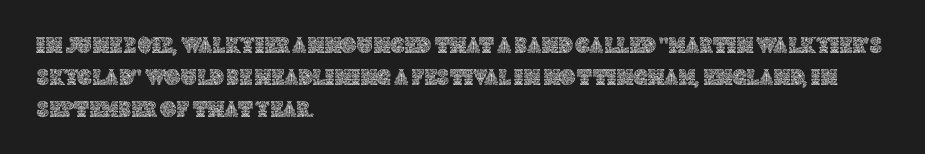
Does the leading feel generous? No, just average. The paragraph shown leans on its left margin. The string is rendered with underlining switched off. Here the glyphs are tracked normally, forming tight word shapes. The font's upright variant was chosen for this text.
